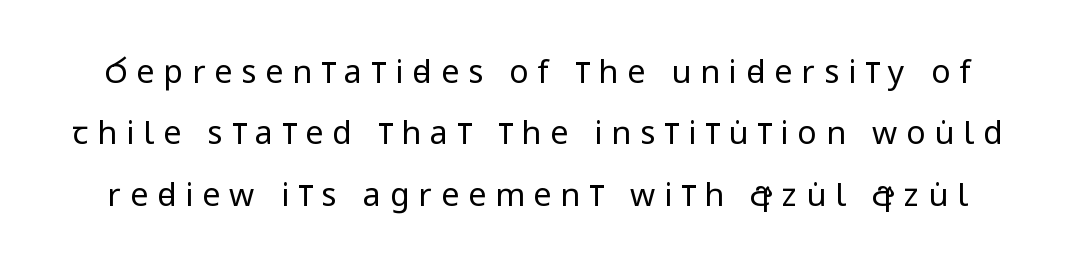
The space directly below the letters is spotless. Look at the tracking — it's clearly loosened, letters drifting apart. Here the designer chose a conventional face with non-uniform glyph widths. Horizontal bands of white between lines are thick stripes. Heaviness? Minimal to ordinary, like unemphasized prose. Do the letters lean? They stand straight.
